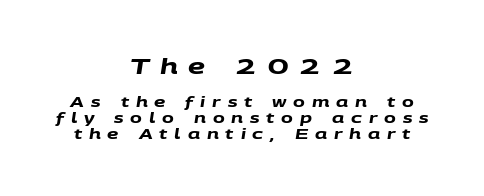
{"bold": "yes", "underline": "no", "align": "center", "line_spacing": "tight", "line_spacing_ratio": 1.12, "letter_spacing": "wide", "letter_spacing_em": 0.49, "larger_block": "first", "size_ratio": 1.5, "glyph_px": 21}
